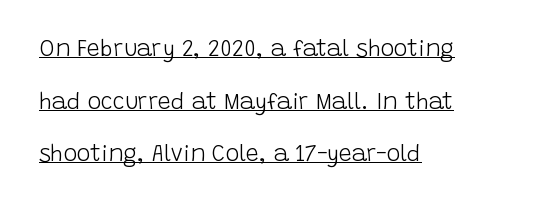
{"italic": "no", "bold": "no", "underline": "yes", "align": "left", "line_spacing": "loose", "line_spacing_ratio": 2.29, "letter_spacing": "normal", "letter_spacing_em": 0.0, "glyph_px": 23}
